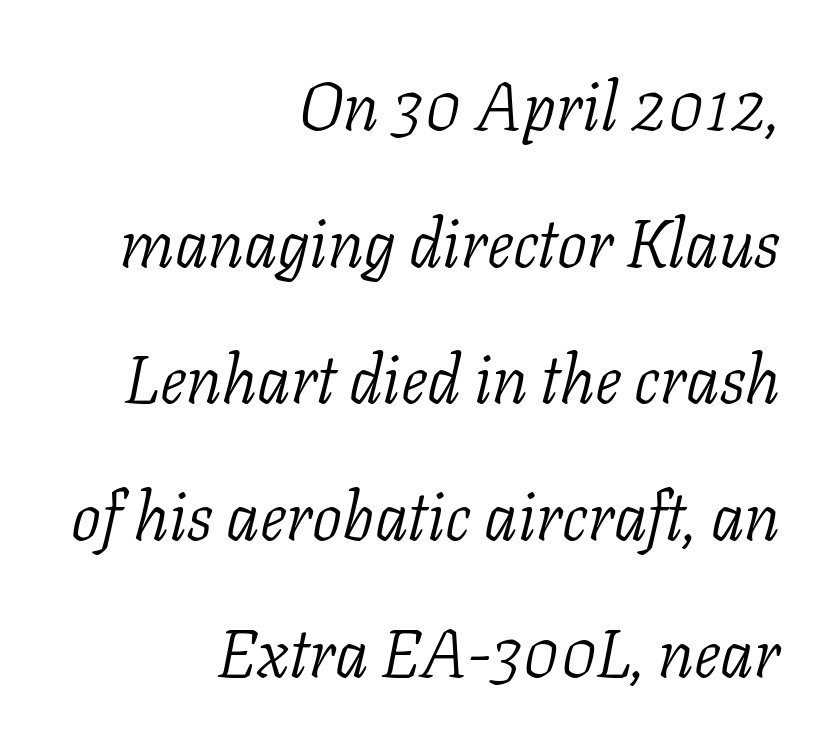
{"serif": "yes", "italic": "yes", "lean": "right", "slant_degrees": 11, "bold": "no", "weight": "light", "width": "normal", "stroke_contrast": "low", "x_height": "medium", "monospaced": "no", "underline": "no", "align": "right", "line_spacing": "loose", "line_spacing_ratio": 2.04, "letter_spacing": "normal", "letter_spacing_em": 0.0, "glyph_px": 67}
